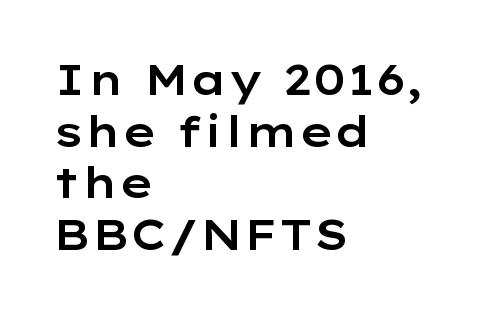
The image shows 42 px wide sans-serif type, upright; set left-aligned, line spacing 1.23x, normal letter spacing, not underlined; low stroke contrast and a medium x-height.
